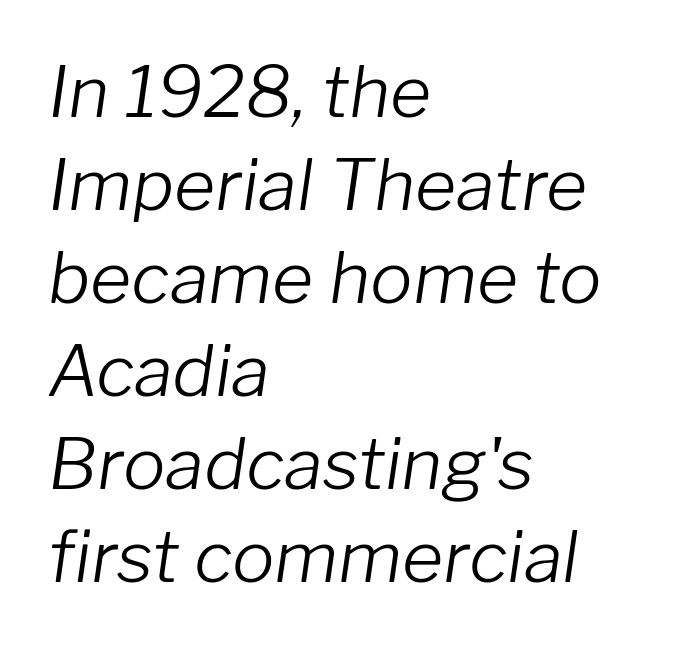
Q: Is the text bold? A: No.
Q: Is the text italic (slanted)? A: Yes, it leans right by about 8 degrees.
Q: Is the text underlined? A: No.
Q: How is the paragraph aligned? A: Left-aligned.
Q: Is the spacing between letters normal or unusually wide? A: Normal.
Q: Is the spacing between lines tight, normal or loose? A: Normal.
Q: Width (condensed, normal, or wide)? A: Normal.
Q: Stroke contrast? A: Low.
Q: x-height? A: Medium.
Q: Monospaced? A: No.
